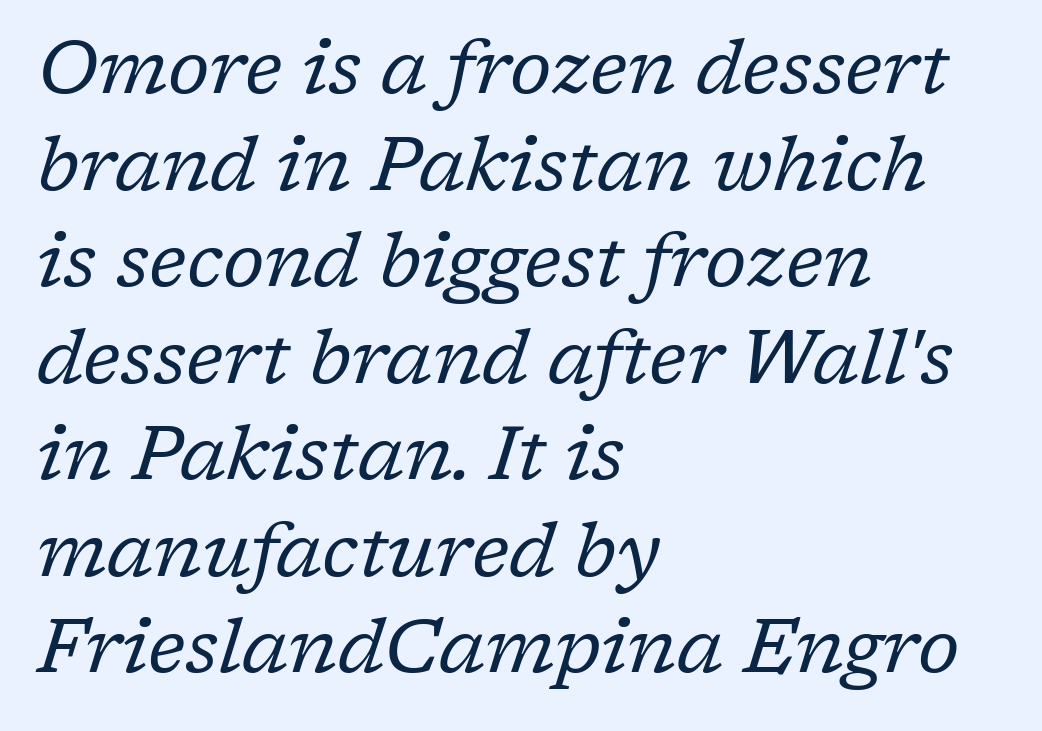
Note the varied advance widths — an 'i' is clearly narrower than an 'm'. Reading down the column, the eye jumps a familiar distance to each next line. Slanted lettering throughout. The letters sit at their default tracking, neither squeezed nor spread.
